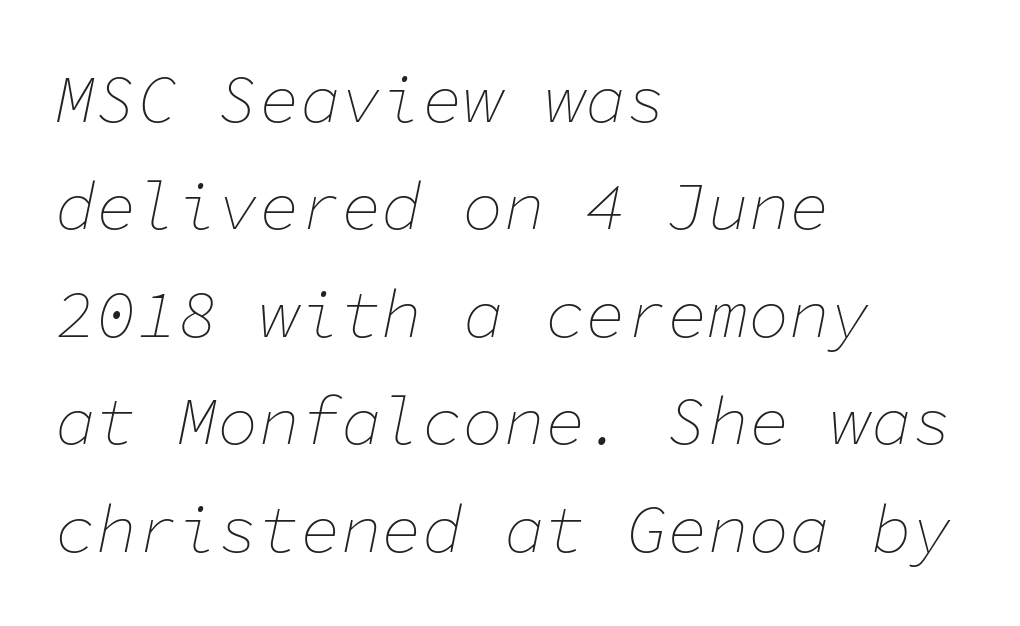
The image shows 68 px thin type, italic (leaning right), monospaced; set left-aligned, normal line spacing (1.58x), normal letter spacing, not underlined; low stroke contrast and a medium x-height.
